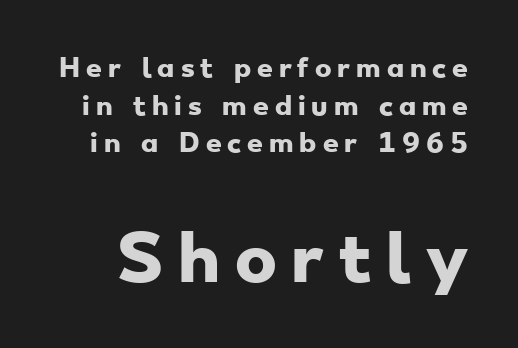
The space between consecutive lines is moderate. Looks like regular typesetting: each glyph gets only the width it needs. Loose tracking; the words dissolve into strings of separated letters. Type without underlining. Regarding serifs, this sample does without them. The face used here appears at its bigger size in the lower chunk.
